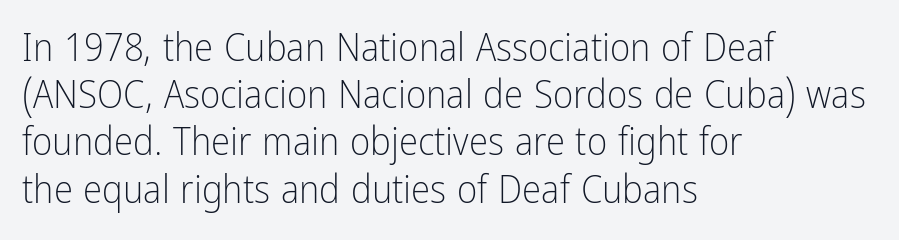
Letter spacing: default. Nothing heavy about these letters — not bold at all. Notice how the passage keeps a crisp vertical edge on the left only. The lettering holds an erect, upright posture throughout. The gap between lines stays unmarked. Character widths vary here, with narrow letters taking less room than wide ones.
